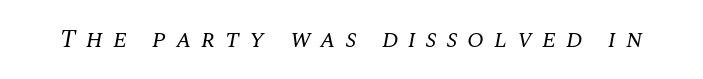
Ink coverage per letter is moderate at most. Glance below the letters and you will spot only blank space. The tracking jumps out immediately: characters are airy and widely separated. Yep, that's italic — everything's leaning.
